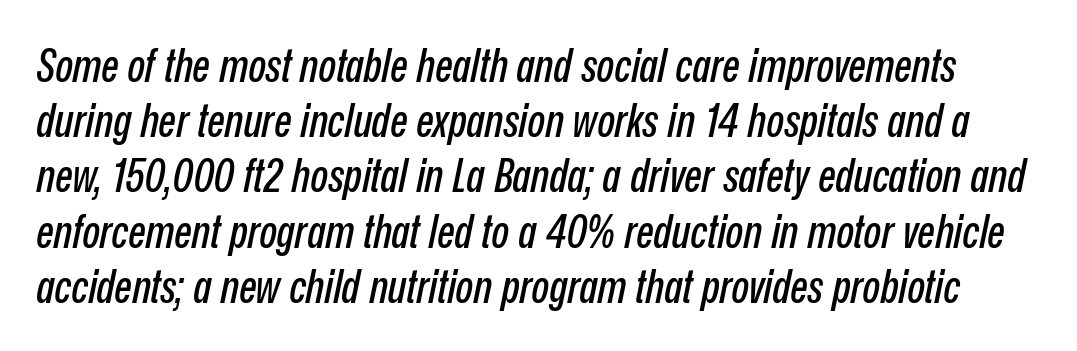
{"italic": "yes", "lean": "right", "slant_degrees": 12, "width": "condensed", "stroke_contrast": "low", "x_height": "medium", "monospaced": "no", "underline": "no", "line_spacing_ratio": 1.2, "letter_spacing": "normal", "letter_spacing_em": 0.0, "glyph_px": 46}
